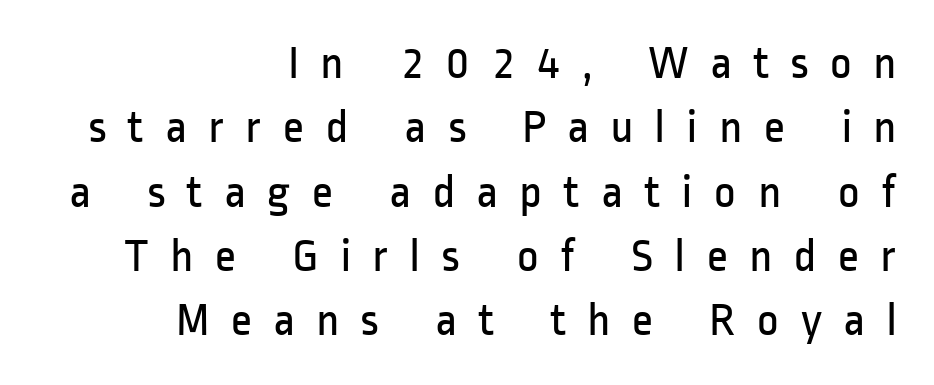
{"serif": "no", "italic": "no", "bold": "no", "weight": "regular", "width": "condensed", "stroke_contrast": "low", "x_height": "medium", "monospaced": "no", "underline": "no", "align": "right", "line_spacing": "normal", "line_spacing_ratio": 1.34, "letter_spacing": "wide", "letter_spacing_em": 0.43, "glyph_px": 48}
